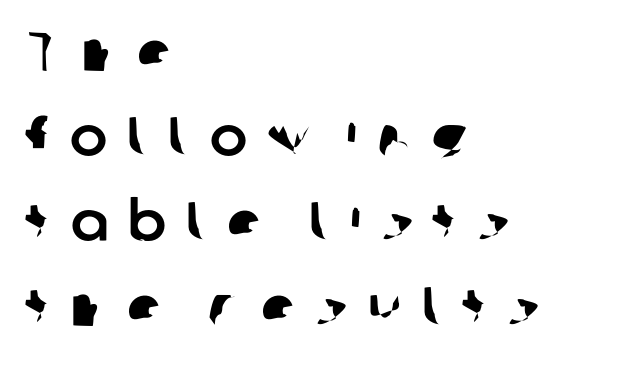
Q: Is the typeface a serif or a sans-serif typeface? A: Sans-serif.
Q: Is the text underlined? A: No.
Q: How is the paragraph aligned? A: Left-aligned.
Q: Is the spacing between letters normal or unusually wide? A: Unusually wide.
Q: Is the spacing between lines tight, normal or loose? A: Normal.
Q: Width (condensed, normal, or wide)? A: Normal.
Q: Stroke contrast? A: Low.
Q: x-height? A: Medium.
Q: Monospaced? A: No.
